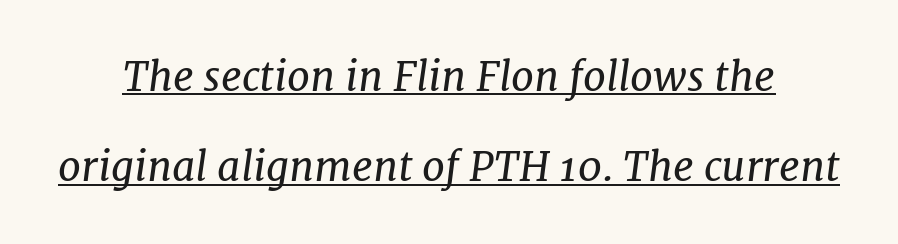
Tracking here is standard; glyphs follow each other at the usual distance. It's the slanting kind of type. Note: serifs present on the glyphs. The rendering uses natural spacing where letterforms have individual widths. Underlining? Definitely there.
